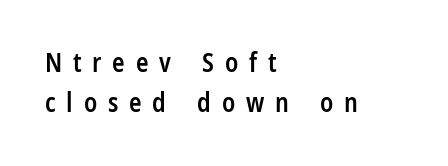
Descenders hang freely into open space. The rag falls on the right side of this text block. A somewhat darkened texture: the type is semibold rather than bold. The letters are spread apart with noticeably loose tracking.
